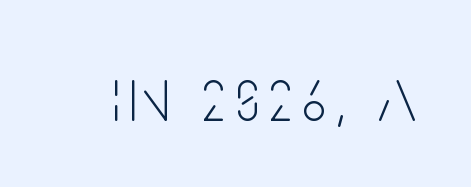
{"serif": "no", "italic": "no", "bold": "no", "weight": "thin", "width": "condensed", "stroke_contrast": "low", "x_height": "large", "monospaced": "no", "underline": "no", "glyph_px": 78}
